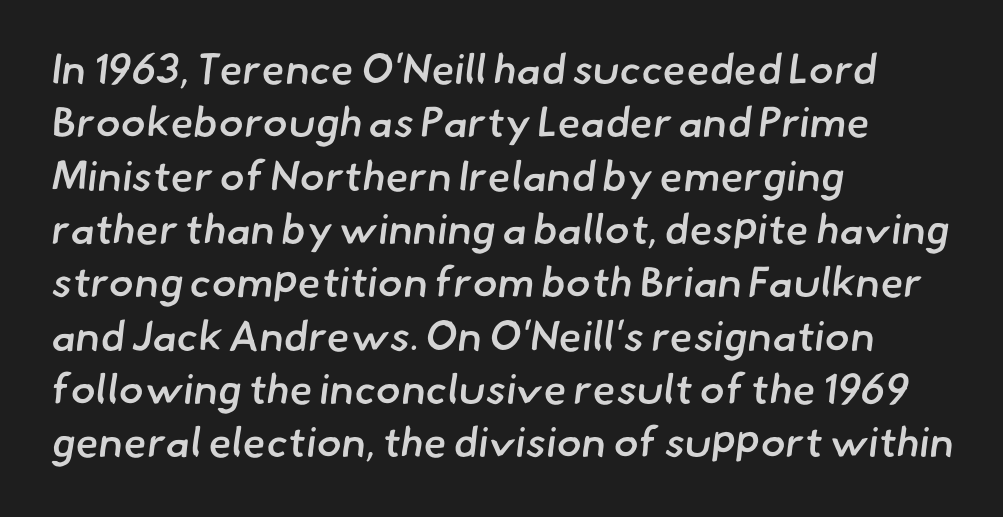
{"serif": "no", "bold": "semi", "weight": "semibold", "width": "normal", "stroke_contrast": "low", "x_height": "small", "monospaced": "no", "underline": "no", "align": "left", "line_spacing": "normal", "line_spacing_ratio": 1.27, "letter_spacing": "normal", "letter_spacing_em": 0.0, "glyph_px": 42}
